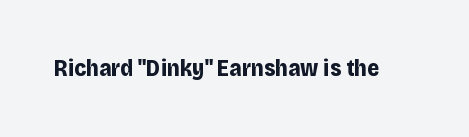
Notice how thick the strokes are: this is what a full bold looks like. In terms of letterspacing, this is plain default setting. The specimen omits any rule beneath the text block's lines. The lettering stays uniformly vertical, giving the passage a roman look.
